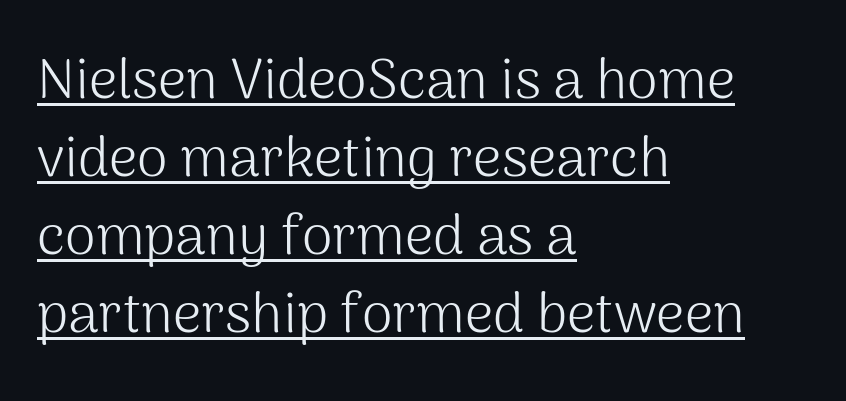
{"serif": "no", "italic": "no", "bold": "no", "weight": "light", "width": "normal", "stroke_contrast": "medium", "x_height": "medium", "monospaced": "no", "underline": "yes", "align": "left", "line_spacing": "normal", "line_spacing_ratio": 1.39, "letter_spacing": "normal", "letter_spacing_em": 0.0, "glyph_px": 56}
